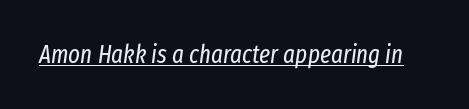
{"italic": "yes", "lean": "right", "slant_degrees": 8, "bold": "no", "underline": "yes", "letter_spacing": "normal", "letter_spacing_em": 0.0, "glyph_px": 25}
